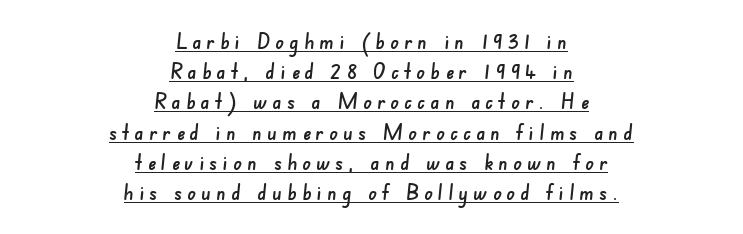
{"underline": "yes", "align": "center", "line_spacing": "normal", "line_spacing_ratio": 1.44, "letter_spacing": "wide", "letter_spacing_em": 0.26, "glyph_px": 21}
